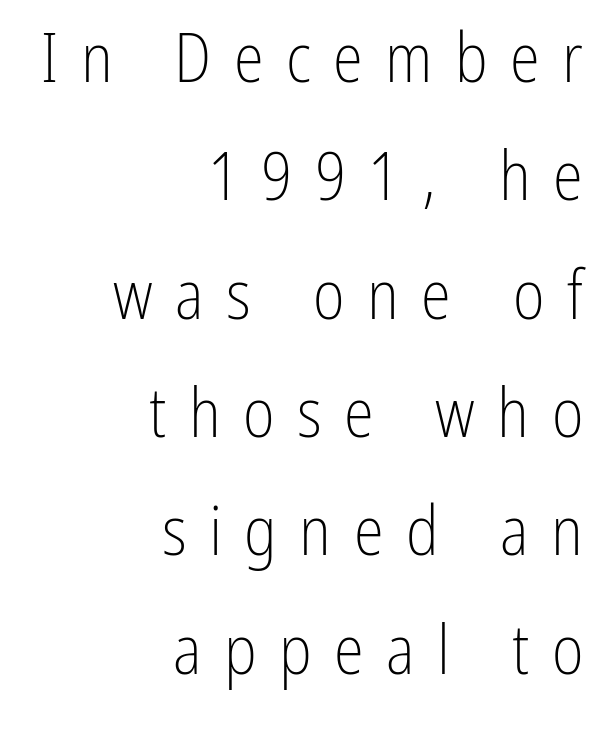
Unbolded letterforms with no extra heft. No word sits above an underline. Caption: expanded tracking, letters set apart. Varying glyph widths throughout — classic text-font behaviour.
